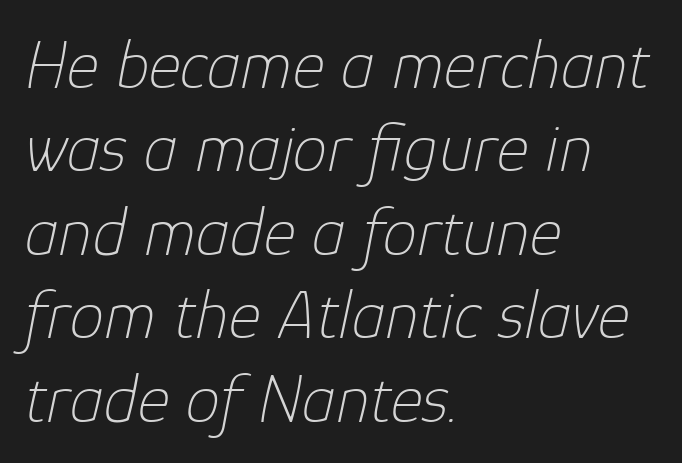
The image shows 69 px thin type, italic (leaning right); set left-aligned, line spacing 1.21x, normal letter spacing, not underlined; low stroke contrast and a medium x-height.
